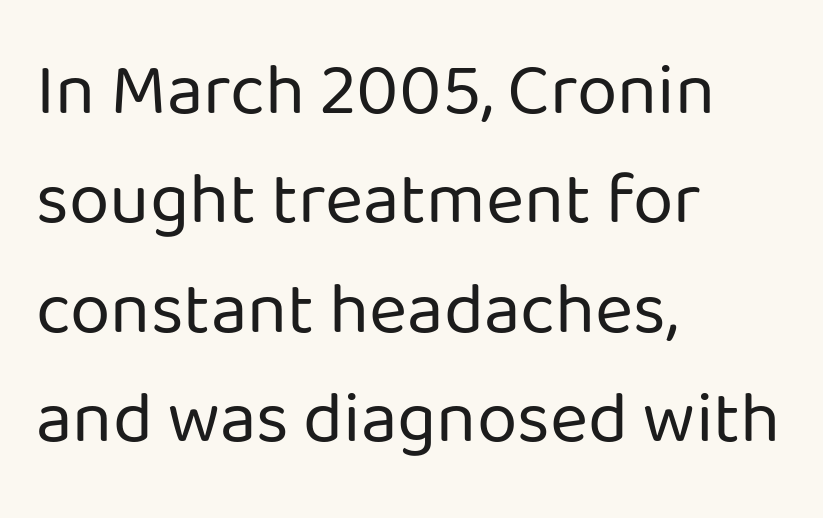
{"serif": "no", "italic": "no", "bold": "no", "weight": "regular", "width": "normal", "stroke_contrast": "low", "x_height": "medium", "monospaced": "no", "underline": "no", "align": "left", "line_spacing": "normal", "line_spacing_ratio": 1.5, "letter_spacing": "normal", "letter_spacing_em": 0.0, "glyph_px": 73}
